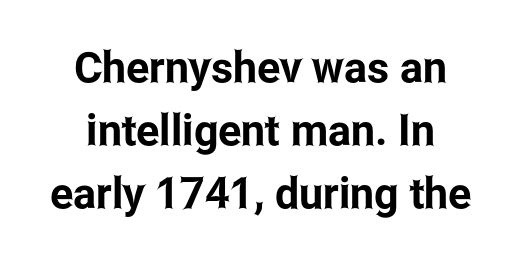
Q: Is the text italic (slanted)? A: No, it is upright.
Q: Is the typeface a serif or a sans-serif typeface? A: Sans-serif.
Q: Is the text underlined? A: No.
Q: Is the spacing between letters normal or unusually wide? A: Normal.
Q: Is the spacing between lines tight, normal or loose? A: Normal.
Q: Width (condensed, normal, or wide)? A: Condensed.
Q: Stroke contrast? A: Low.
Q: x-height? A: Medium.
Q: Monospaced? A: No.
